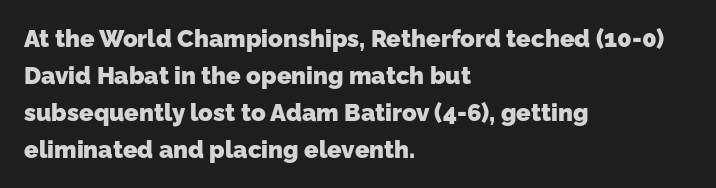
Q: Is the text bold? A: Yes.
Q: Is the text underlined? A: No.
Q: How is the paragraph aligned? A: Left-aligned.
Q: Is the spacing between letters normal or unusually wide? A: Normal.
Q: Is the spacing between lines tight, normal or loose? A: Normal.
